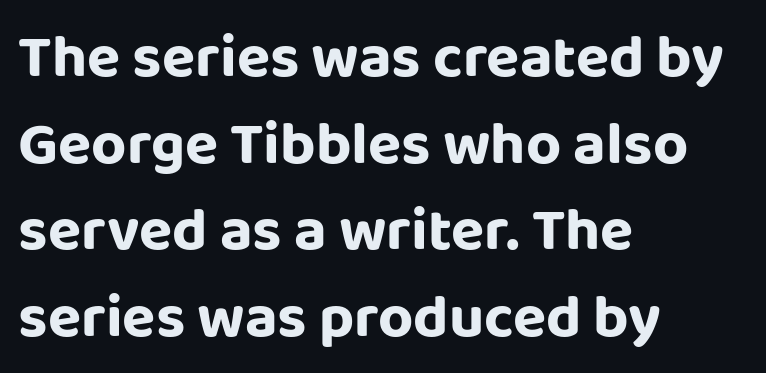
Q: Is the text italic (slanted)? A: No, it is upright.
Q: Is the typeface a serif or a sans-serif typeface? A: Sans-serif.
Q: Is the text underlined? A: No.
Q: How is the paragraph aligned? A: Left-aligned.
Q: Is the spacing between letters normal or unusually wide? A: Normal.
Q: Is the spacing between lines tight, normal or loose? A: Normal.
Q: Width (condensed, normal, or wide)? A: Normal.
Q: Stroke contrast? A: Low.
Q: x-height? A: Large.
Q: Monospaced? A: No.
